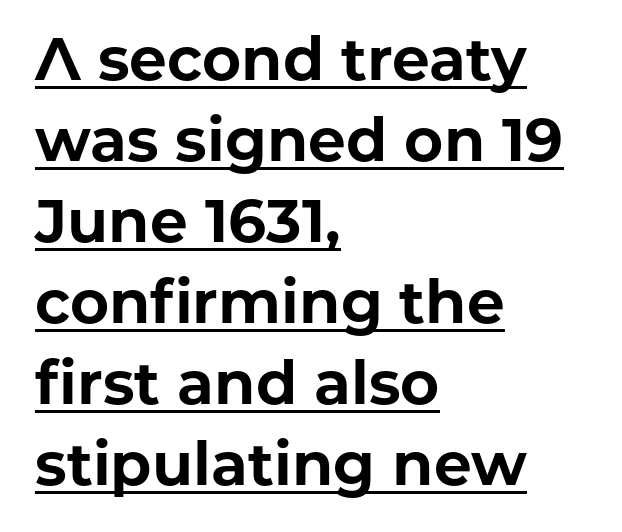
Does the leading feel generous? No, just average. It's the straight-up-and-down kind of type. Its strokes are broad and dark, the hallmark of bold type. Look at the bottom of the vertical strokes: they stop flat, with no serifs. Compared with typical body copy, the letter spacing here is the same. This rendering features underlined lettering.
